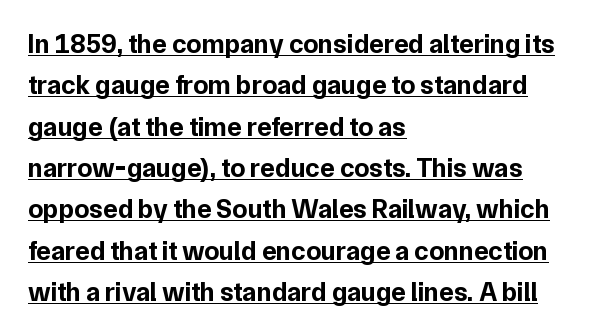
The strokes are fattened all the way to bold. Check the space under the baseline: a stroke is drawn there. Typeset ragged right — the left edge is the straight one. Nobody touched the tracking dial on this one.
